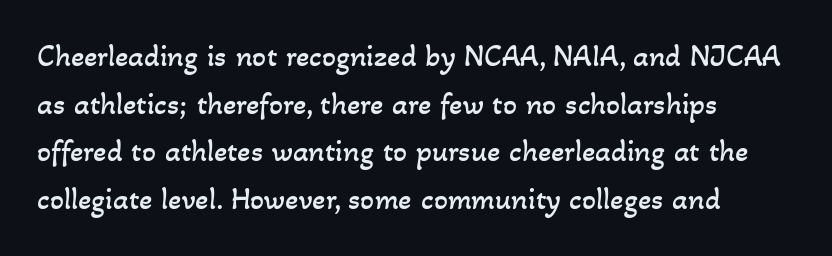
Line beginnings align vertically; line endings do not. Whoever set this chose a conventional vertical rhythm. Honestly, the letter spacing is just normal — you wouldn't notice it. Is this a fixed-width face? No — the glyphs have proportional, varying widths. Stems here are at most as thick as an everyday book face.
